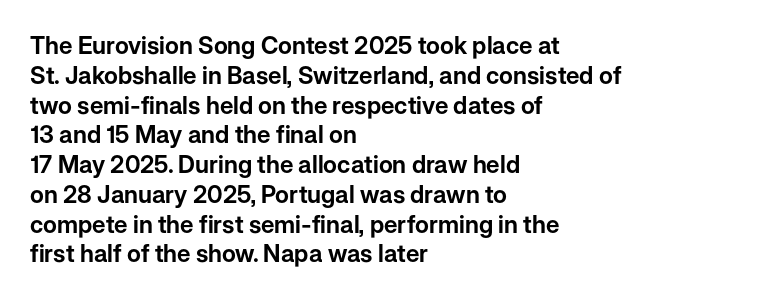
Q: Is the text italic (slanted)? A: No, it is upright.
Q: Is the text underlined? A: No.
Q: How is the paragraph aligned? A: Left-aligned.
Q: Is the spacing between letters normal or unusually wide? A: Normal.
